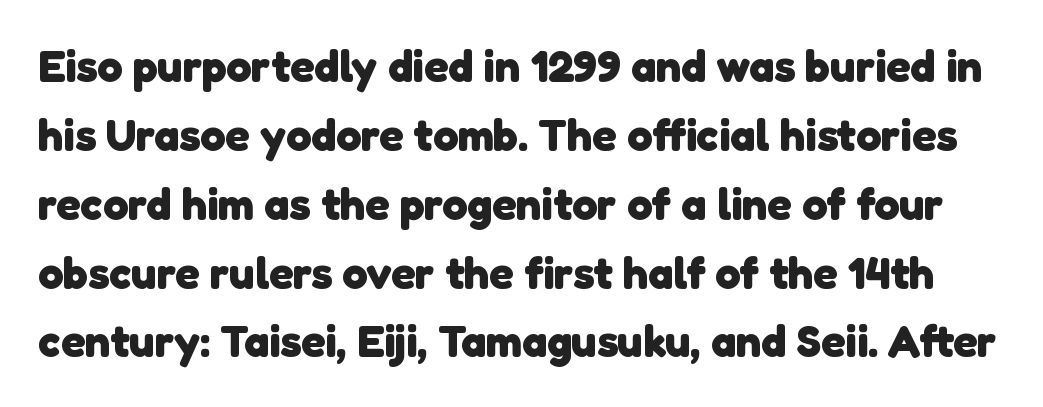
Q: Is the text bold? A: Yes.
Q: Is the typeface a serif or a sans-serif typeface? A: Sans-serif.
Q: Is the text underlined? A: No.
Q: Is the spacing between letters normal or unusually wide? A: Normal.
Q: Is the spacing between lines tight, normal or loose? A: Normal.
Q: Width (condensed, normal, or wide)? A: Normal.
Q: Stroke contrast? A: Low.
Q: x-height? A: Medium.
Q: Monospaced? A: No.
